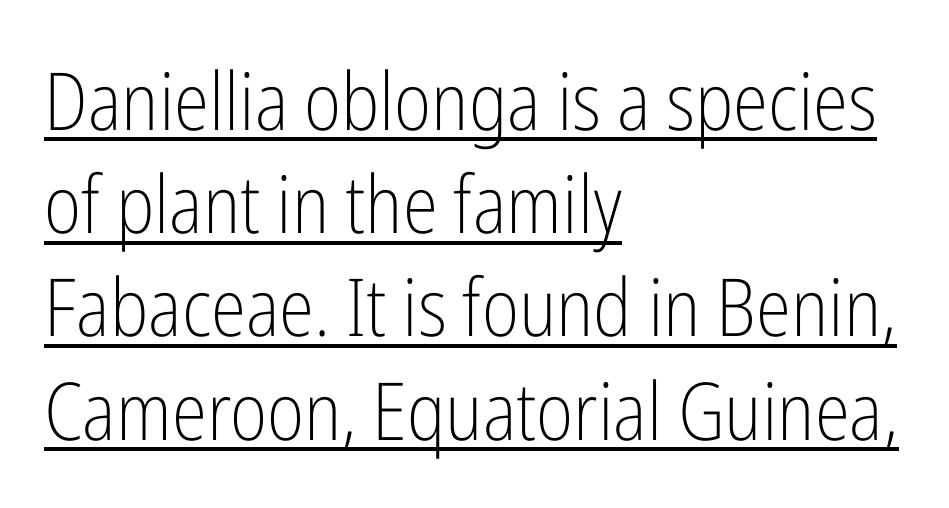
{"serif": "no", "italic": "no", "bold": "no", "weight": "light", "width": "condensed", "stroke_contrast": "low", "x_height": "medium", "monospaced": "no", "underline": "yes", "align": "left", "line_spacing": "normal", "line_spacing_ratio": 1.29, "letter_spacing": "normal", "letter_spacing_em": 0.0, "glyph_px": 80}
